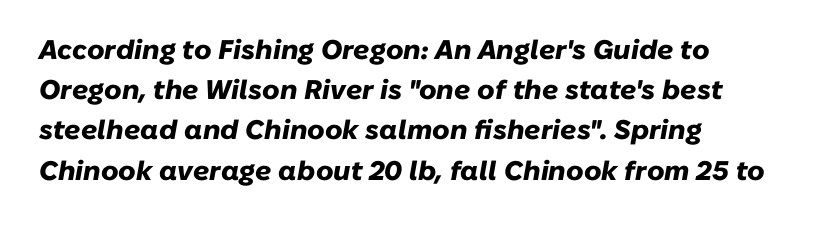
Q: Is the text bold? A: Yes.
Q: Is the text italic (slanted)? A: Yes, it leans right by about 10 degrees.
Q: Is the text underlined? A: No.
Q: How is the paragraph aligned? A: Left-aligned.
Q: Is the spacing between letters normal or unusually wide? A: Normal.
Q: Is the spacing between lines tight, normal or loose? A: Normal.
